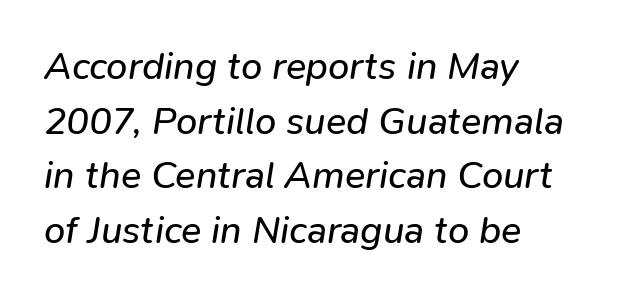
Each row of text sits above clean, open space. This is oblique type, the kind used for emphasis or titles. In CSS terms this would be text-align: left. Think of a printed novel: that variable character pitch is what you see here. Default kerning and tracking; the words read as compact shapes.
